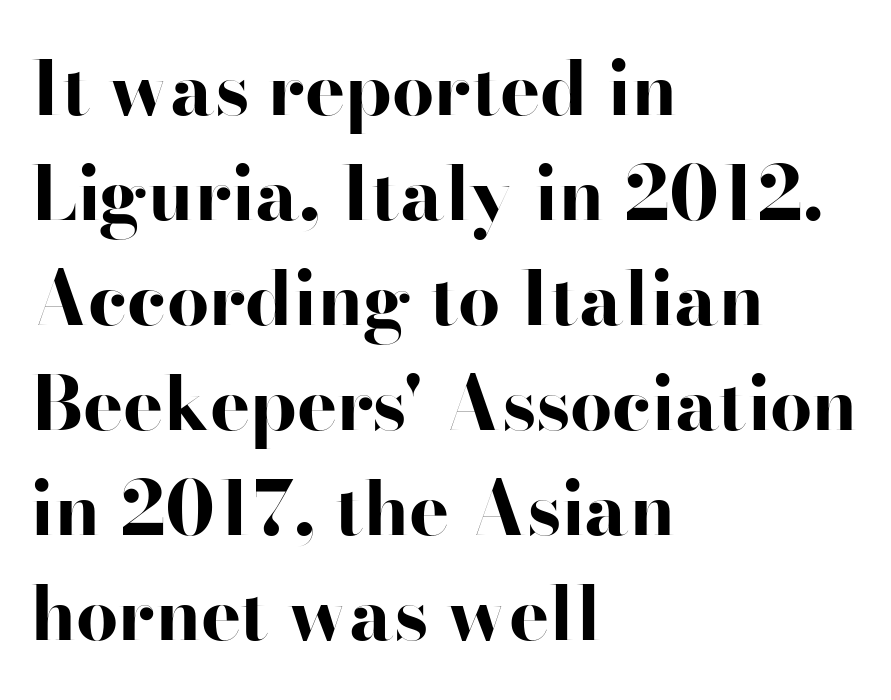
The image shows 75 px bold, wide sans-serif type, upright; set left-aligned, normal line spacing (1.4x), normal letter spacing, not underlined; high stroke contrast and a small x-height.
